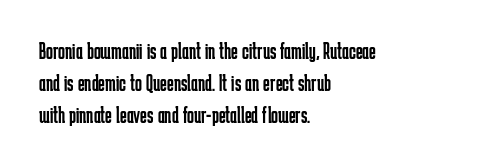
The image shows 23 px text type, upright; set left-aligned, normal line spacing (1.4x), normal letter spacing, not underlined.
